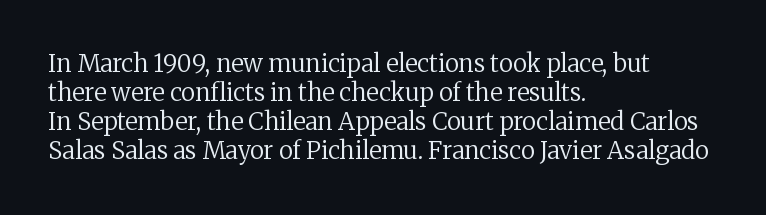
The strokes carry an ordinary text weight at most. Default kerning and tracking; the words read as compact shapes. The gap between lines stays unmarked. Does the lettering tilt? It doesn't — this is upright.
